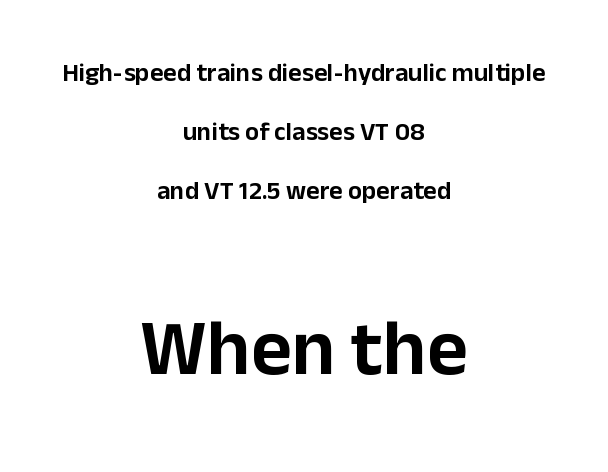
{"serif": "no", "italic": "no", "width": "normal", "stroke_contrast": "low", "x_height": "medium", "monospaced": "no", "underline": "no", "align": "center", "line_spacing": "loose", "line_spacing_ratio": 2.27, "letter_spacing": "normal", "letter_spacing_em": 0.0, "larger_block": "second", "size_ratio": 3.04, "glyph_px": 79}
